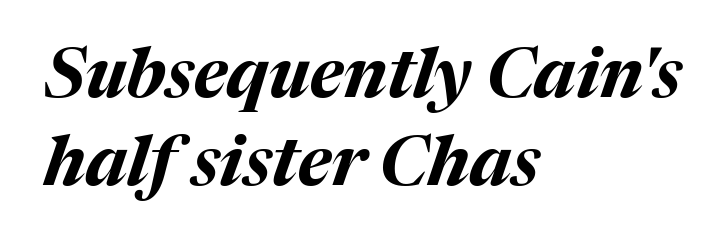
The image shows 69 px bold type, italic (leaning right); set left-aligned, normal line spacing (1.28x), normal letter spacing, not underlined; medium stroke contrast and a medium x-height.
